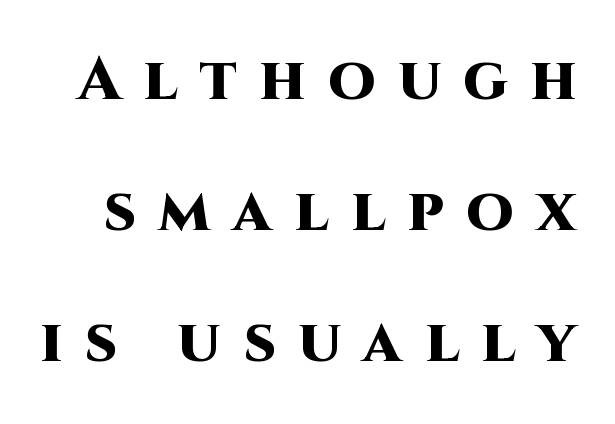
{"serif": "no", "italic": "no", "bold": "yes", "weight": "heavy", "width": "normal", "stroke_contrast": "high", "x_height": "large", "monospaced": "no", "underline": "no", "line_spacing": "loose", "line_spacing_ratio": 2.15, "letter_spacing": "wide", "letter_spacing_em": 0.37, "glyph_px": 61}
